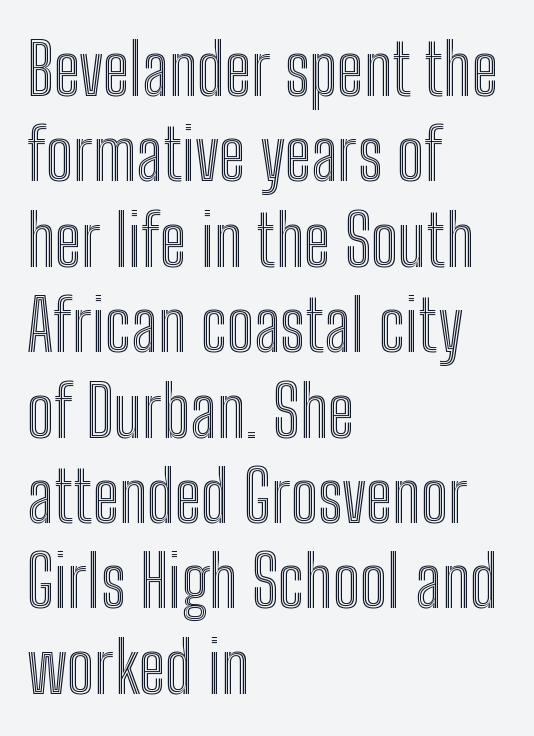
The image shows 70 px condensed type, upright; set left-aligned, line spacing 1.22x, normal letter spacing, not underlined; a medium x-height.
